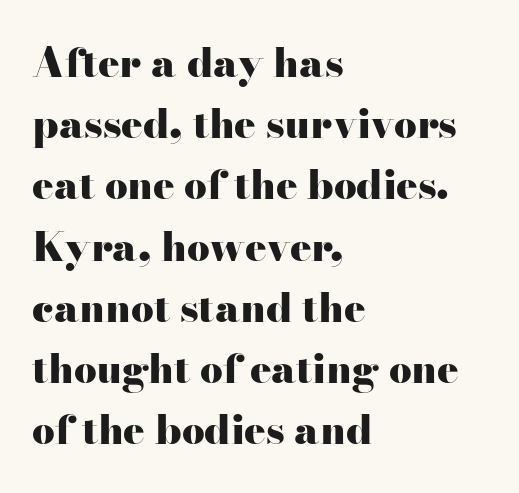
{"serif": "yes", "italic": "no", "bold": "yes", "weight": "heavy", "width": "wide", "stroke_contrast": "high", "x_height": "small", "monospaced": "no", "underline": "no", "align": "left", "line_spacing": "normal", "line_spacing_ratio": 1.53, "letter_spacing": "normal", "letter_spacing_em": 0.0, "glyph_px": 40}
